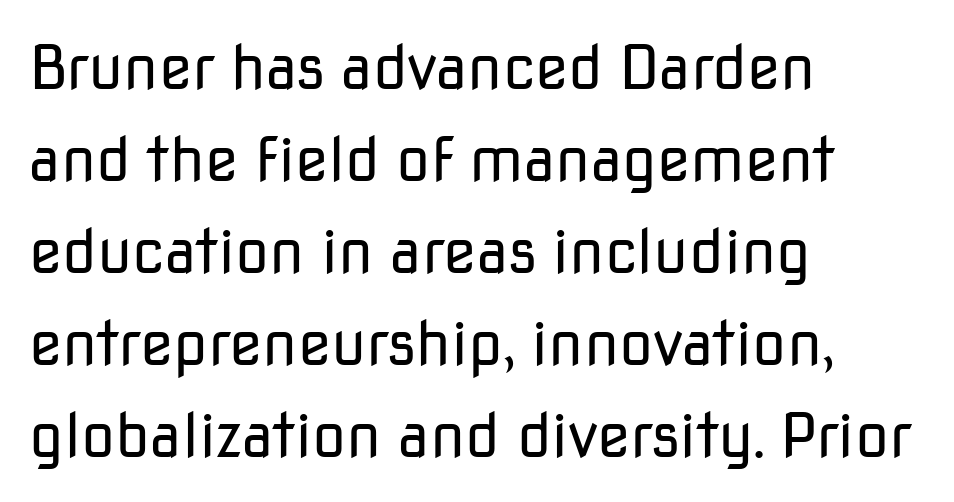
The image shows 61 px regular-weight sans-serif type, upright; set left-aligned, normal line spacing (1.51x), normal letter spacing, not underlined; low stroke contrast and a medium x-height.
